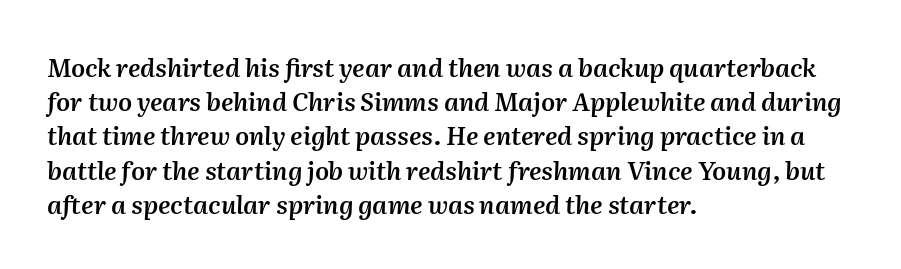
{"italic": "yes", "lean": "right", "slant_degrees": 2, "bold": "semi", "underline": "no", "align": "left", "line_spacing": "normal", "line_spacing_ratio": 1.37, "letter_spacing": "normal", "letter_spacing_em": 0.0, "glyph_px": 25}
